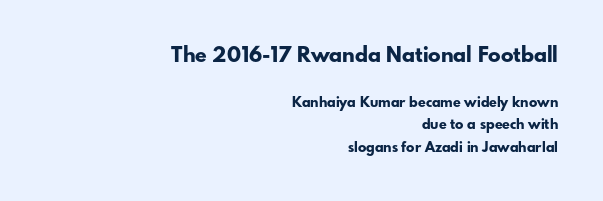
Q: Is the text bold? A: Yes.
Q: Is the text italic (slanted)? A: No, it is upright.
Q: Is the text underlined? A: No.
Q: How is the paragraph aligned? A: Right-aligned.
Q: Is the spacing between letters normal or unusually wide? A: Normal.
Q: Is the spacing between lines tight, normal or loose? A: Normal.
Q: Which block of text is set in a larger size, the first (top) or the second (bottom)? A: The first (top) one.
